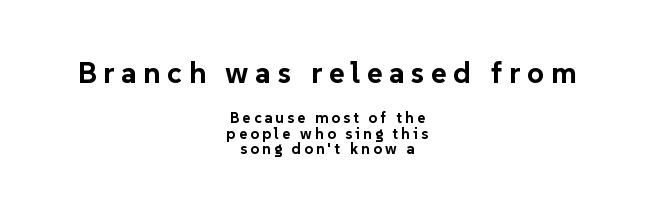
The image shows 30 px bold sans-serif type, upright; set centered, tight line spacing (1.04x), unusually wide letter spacing (+0.22 em), not underlined; the first (top) block is 2.0x larger; low stroke contrast and a medium x-height.
